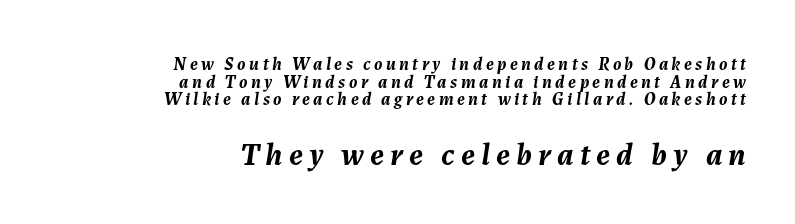
Which chunk is bigger? The second one — the bottom block dwarfs the top. The passage shown stacks its lines with hardly any gap. Does the lettering tilt? It does — this is italic. Do the characters align in a grid? No, the font is proportional.
